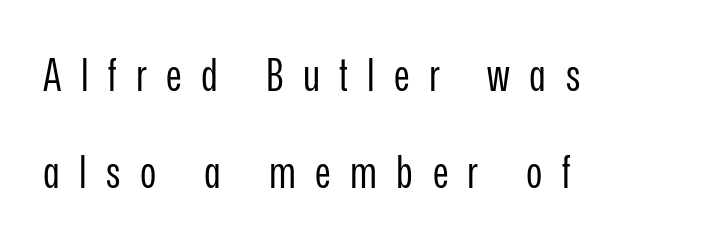
The image shows 44 px regular-weight, condensed sans-serif type, upright; set left-aligned, loose line spacing (2.21x), unusually wide letter spacing (+0.44 em), not underlined; low stroke contrast and a medium x-height.
